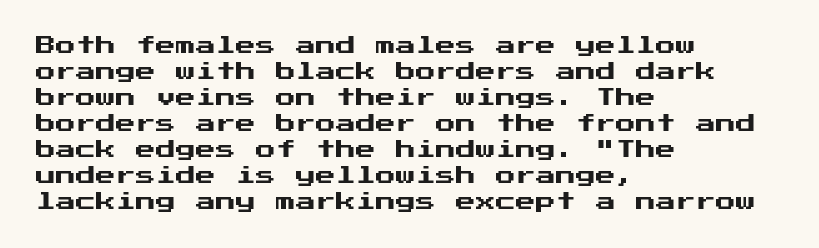
The letterforms sit shoulder to shoulder at normal distance. The lines in this sample share a left origin and differ only in where they stop. Lines of text with bare space underneath. This sample keeps an unexceptional amount of space between lines. Upright lettering throughout.
